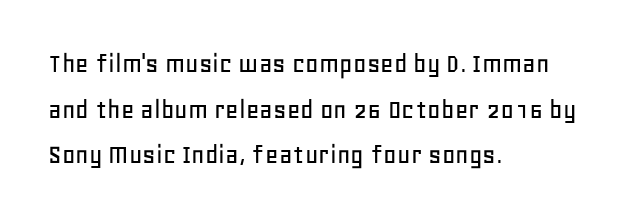
The image shows 29 px sans-serif type, upright; set left-aligned, normal line spacing (1.57x), normal letter spacing, not underlined; low stroke contrast and a large x-height.
